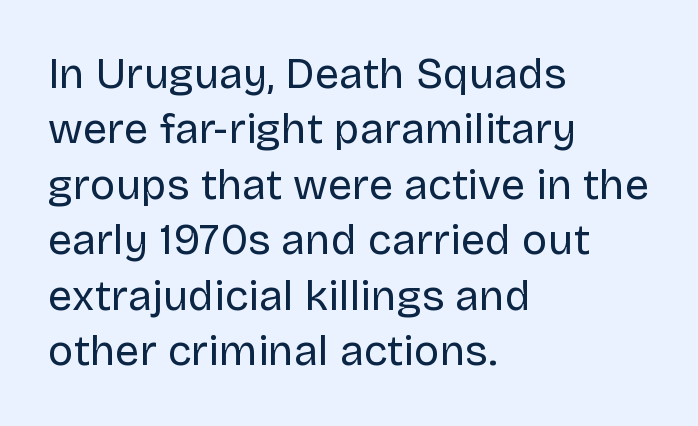
You can tell it's not italic because the verticals are truly vertical. You can tell from the bare stems that sans-serif type was used. A typesetter would call this proportional, since set widths differ per character. Honestly, there is no underline to notice here at all.
